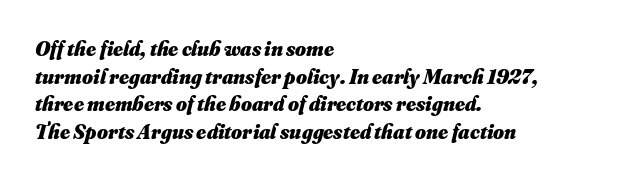
Q: Is the text bold? A: Yes.
Q: Is the text underlined? A: No.
Q: How is the paragraph aligned? A: Left-aligned.
Q: Is the spacing between letters normal or unusually wide? A: Normal.
Q: Is the spacing between lines tight, normal or loose? A: Normal.
